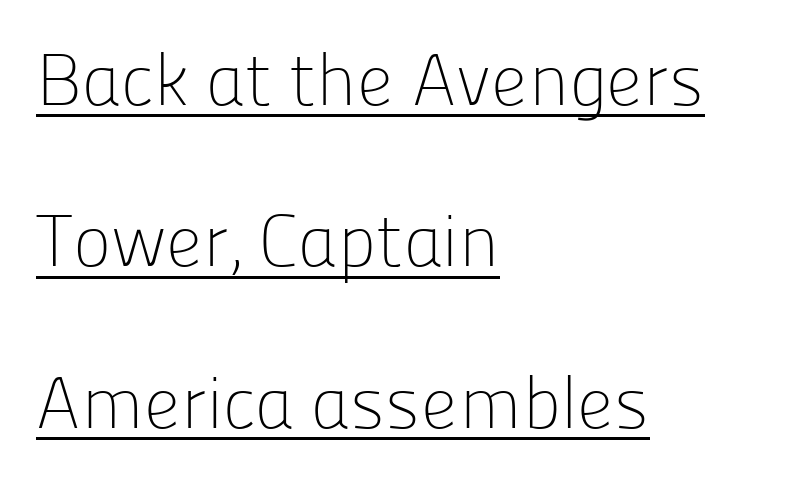
The image shows 73 px light sans-serif type, upright; set left-aligned, loose line spacing (2.21x), normal letter spacing, underlined; low stroke contrast and a medium x-height.
